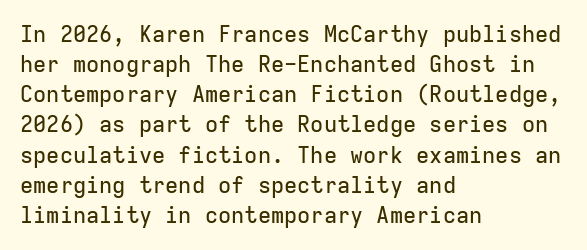
{"italic": "no", "underline": "no", "align": "left", "line_spacing": "normal", "line_spacing_ratio": 1.37, "letter_spacing": "normal", "letter_spacing_em": 0.0, "glyph_px": 22}
